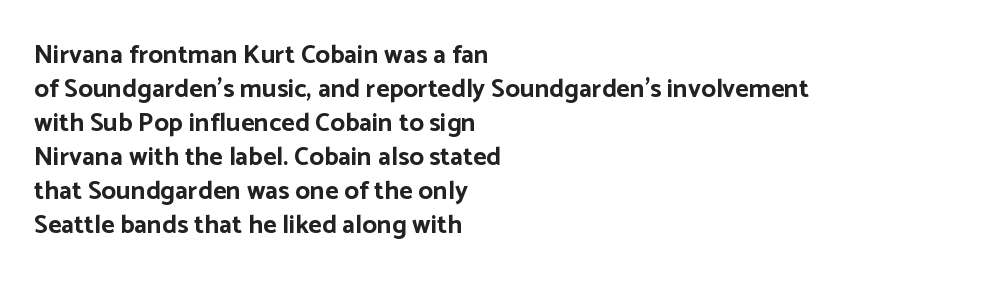
Q: Is the text bold? A: Yes.
Q: Is the text italic (slanted)? A: No, it is upright.
Q: Is the text underlined? A: No.
Q: How is the paragraph aligned? A: Left-aligned.
Q: Is the spacing between letters normal or unusually wide? A: Normal.
Q: Is the spacing between lines tight, normal or loose? A: Normal.
